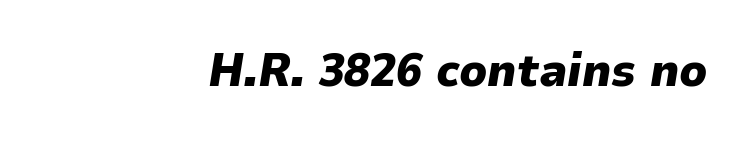
The image shows 47 px heavy type, italic (leaning right); set right-aligned, normal letter spacing, not underlined; low stroke contrast and a medium x-height.
